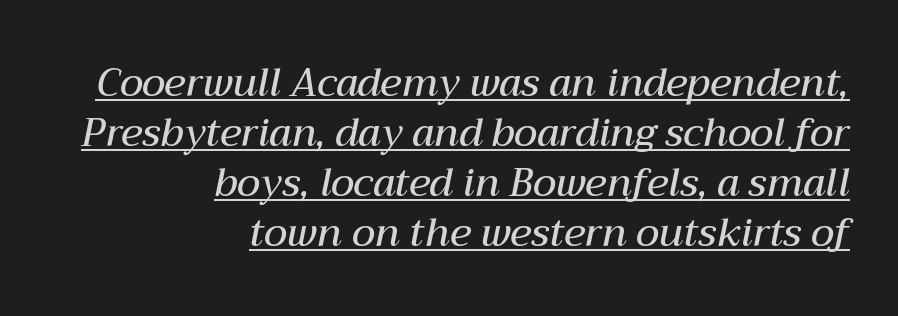
{"italic": "yes", "lean": "right", "slant_degrees": 12, "bold": "semi", "weight": "semibold", "width": "normal", "stroke_contrast": "medium", "x_height": "medium", "monospaced": "no", "underline": "yes", "align": "right", "line_spacing": "normal", "line_spacing_ratio": 1.28, "letter_spacing": "normal", "letter_spacing_em": 0.0, "glyph_px": 39}
